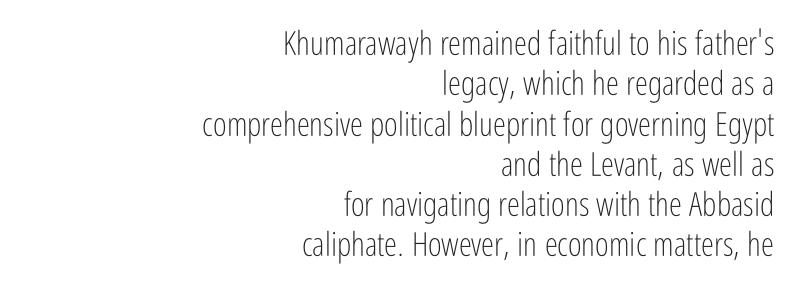
Style check: upright. This sample uses a sans-serif face. The paragraph has a hard right edge and a soft left edge. Letters have the restrained weight of plain body copy at most.
